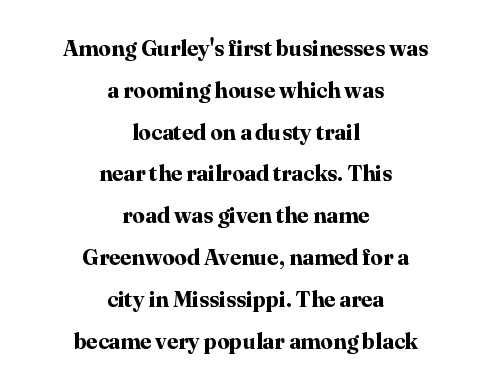
{"italic": "no", "bold": "yes", "underline": "no", "align": "center", "line_spacing": "loose", "line_spacing_ratio": 1.9, "letter_spacing": "normal", "letter_spacing_em": 0.0, "glyph_px": 22}
